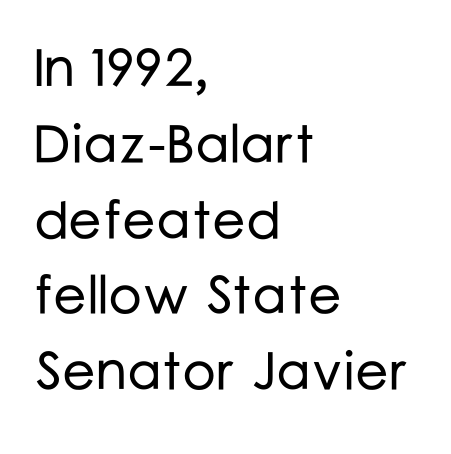
{"serif": "no", "italic": "no", "width": "normal", "stroke_contrast": "low", "x_height": "medium", "monospaced": "no", "underline": "no", "align": "left", "line_spacing": "normal", "line_spacing_ratio": 1.43, "letter_spacing": "normal", "letter_spacing_em": 0.0, "glyph_px": 53}
